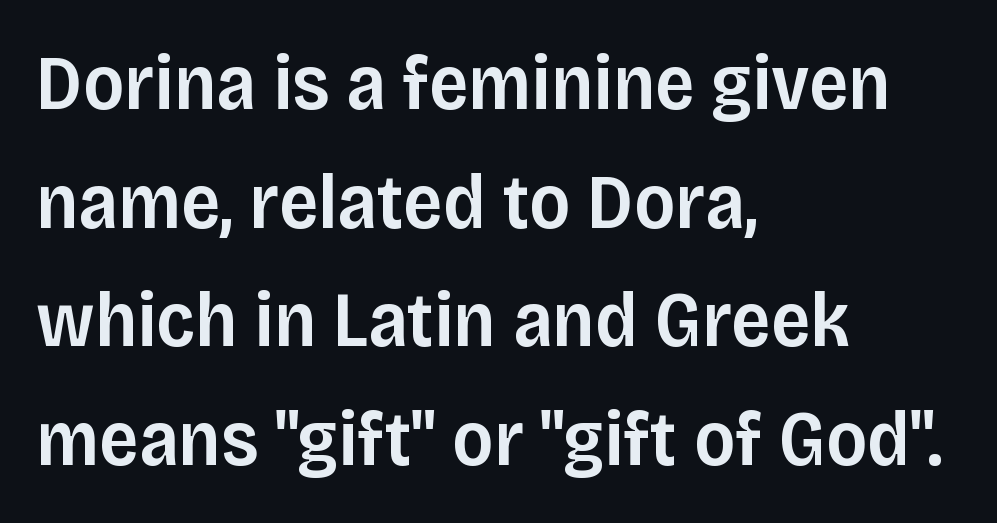
Q: Is the text bold? A: Semi-bold.
Q: Is the text italic (slanted)? A: No, it is upright.
Q: Is the typeface a serif or a sans-serif typeface? A: Sans-serif.
Q: Is the text underlined? A: No.
Q: How is the paragraph aligned? A: Left-aligned.
Q: Is the spacing between letters normal or unusually wide? A: Normal.
Q: Is the spacing between lines tight, normal or loose? A: Normal.
Q: Width (condensed, normal, or wide)? A: Normal.
Q: Stroke contrast? A: Low.
Q: x-height? A: Large.
Q: Monospaced? A: No.
